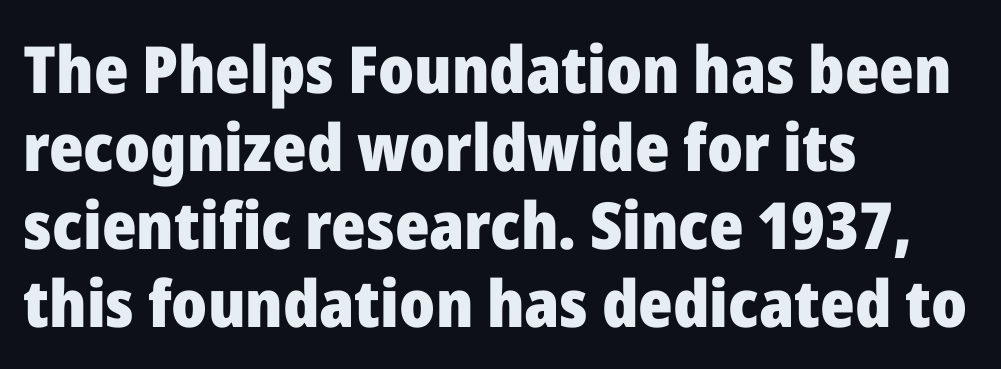
{"serif": "no", "italic": "no", "bold": "yes", "weight": "heavy", "width": "normal", "stroke_contrast": "low", "x_height": "medium", "monospaced": "no", "underline": "no", "align": "left", "line_spacing_ratio": 1.2, "letter_spacing": "normal", "letter_spacing_em": 0.0, "glyph_px": 65}
